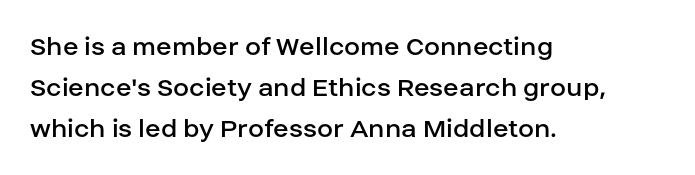
{"serif": "no", "italic": "no", "bold": "no", "weight": "regular", "width": "normal", "stroke_contrast": "low", "x_height": "large", "monospaced": "no", "underline": "no", "align": "left", "line_spacing": "normal", "line_spacing_ratio": 1.41, "letter_spacing": "normal", "letter_spacing_em": 0.0, "glyph_px": 29}
